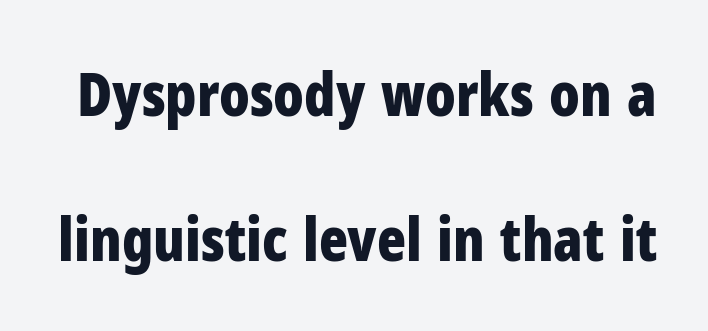
The image shows 60 px bold, condensed sans-serif type, upright; set loose line spacing (2.42x), normal letter spacing, not underlined; low stroke contrast and a medium x-height.
